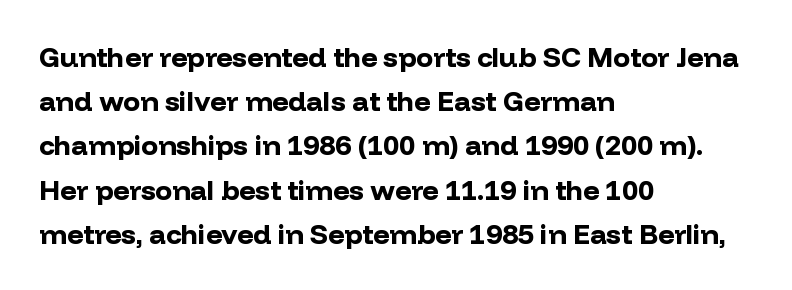
The image shows 28 px bold sans-serif type, upright; set left-aligned, normal line spacing (1.58x), normal letter spacing, not underlined; low stroke contrast and a medium x-height.
